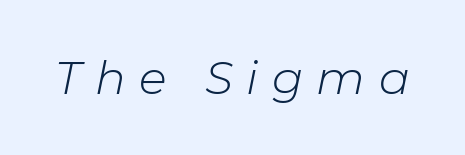
Compared with a typical body face, this is equally light or lighter still. Proportional: the letters do not fall into vertical columns. Tracking value appears strongly positive — letters spread wide. Plain, unruled lines of type.
